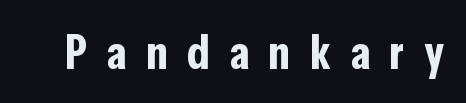
{"serif": "no", "italic": "no", "bold": "yes", "weight": "bold", "width": "condensed", "stroke_contrast": "low", "x_height": "medium", "monospaced": "no", "underline": "no", "letter_spacing": "wide", "letter_spacing_em": 0.4, "glyph_px": 48}
